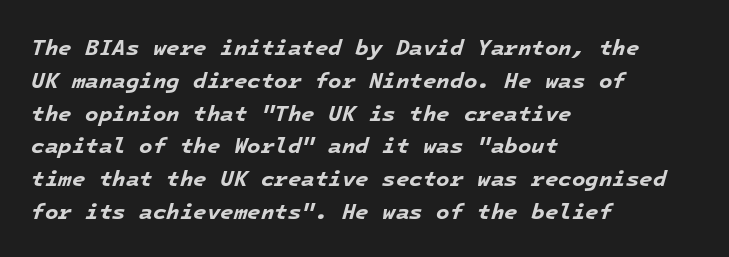
The image shows 22 px bold type, italic (leaning right); set left-aligned, normal line spacing (1.49x), normal letter spacing, not underlined.
